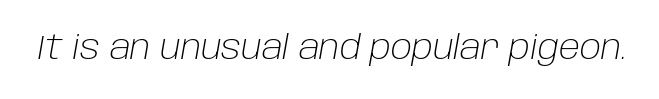
Q: Is the text bold? A: No.
Q: Is the text italic (slanted)? A: Yes, it leans right by about 10 degrees.
Q: Is the text underlined? A: No.
Q: Is the spacing between letters normal or unusually wide? A: Normal.
Q: Width (condensed, normal, or wide)? A: Normal.
Q: Stroke contrast? A: Low.
Q: x-height? A: Large.
Q: Monospaced? A: No.
